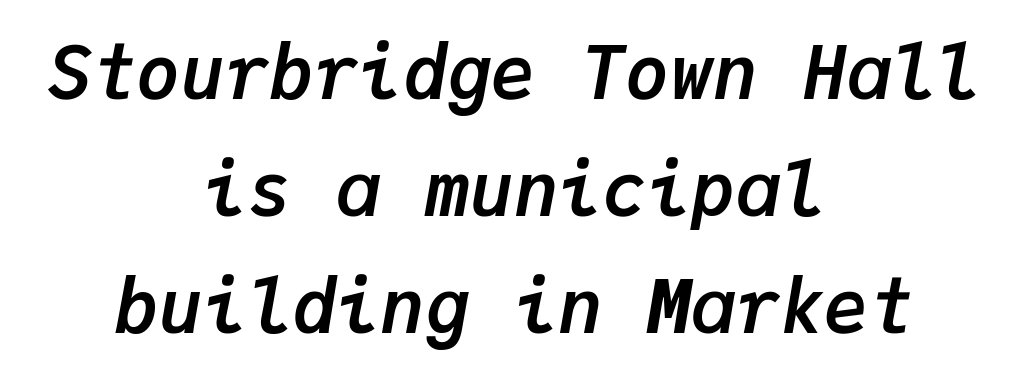
{"italic": "yes", "lean": "right", "slant_degrees": 9, "bold": "yes", "weight": "semibold", "width": "normal", "stroke_contrast": "low", "x_height": "medium", "monospaced": "yes", "underline": "no", "align": "center", "line_spacing": "normal", "line_spacing_ratio": 1.58, "letter_spacing": "normal", "letter_spacing_em": 0.0, "glyph_px": 74}
